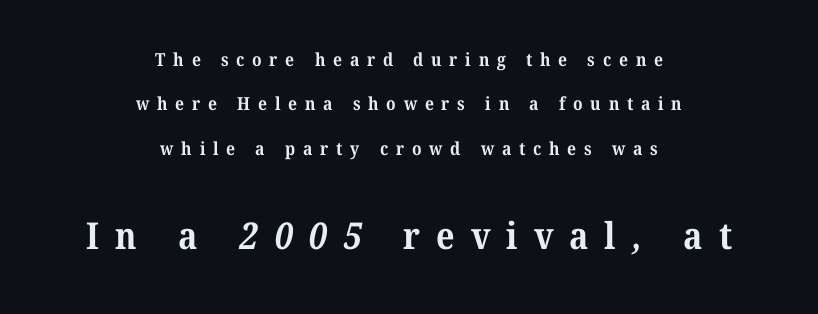
{"serif": "yes", "bold": "yes", "weight": "bold", "width": "normal", "stroke_contrast": "medium", "x_height": "medium", "monospaced": "no", "underline": "no", "align": "center", "line_spacing": "loose", "line_spacing_ratio": 2.47, "letter_spacing": "wide", "letter_spacing_em": 0.43, "larger_block": "second", "size_ratio": 2.06, "glyph_px": 37}
